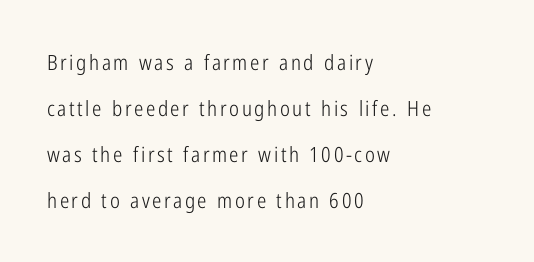
{"italic": "no", "bold": "no", "underline": "no", "align": "left", "line_spacing": "loose", "line_spacing_ratio": 2.19, "glyph_px": 21}
